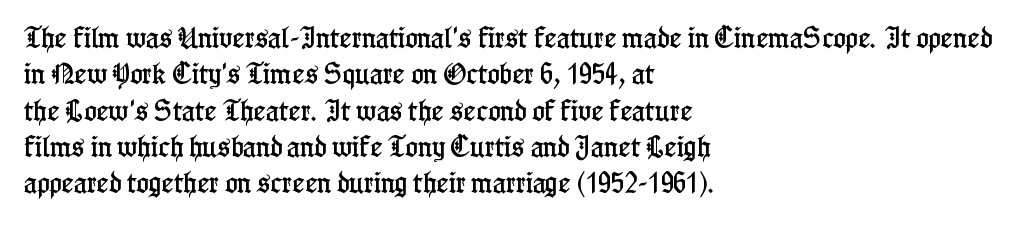
{"italic": "no", "underline": "no", "align": "left", "line_spacing": "normal", "line_spacing_ratio": 1.58, "letter_spacing": "normal", "letter_spacing_em": 0.0, "glyph_px": 23}
